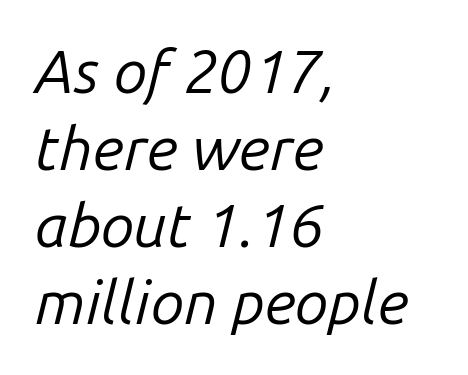
Q: Is the text bold? A: No.
Q: Is the text italic (slanted)? A: Yes, it leans right by about 14 degrees.
Q: Is the text underlined? A: No.
Q: How is the paragraph aligned? A: Left-aligned.
Q: Is the spacing between letters normal or unusually wide? A: Normal.
Q: Is the spacing between lines tight, normal or loose? A: Normal.
Q: Width (condensed, normal, or wide)? A: Normal.
Q: Stroke contrast? A: Low.
Q: x-height? A: Medium.
Q: Monospaced? A: No.
